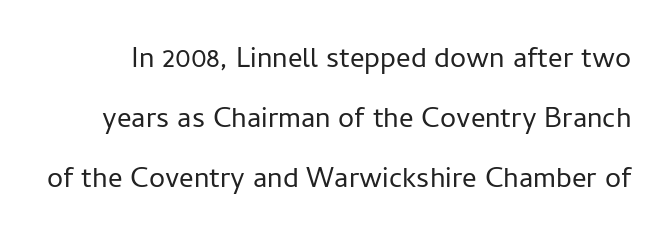
The image shows 36 px light sans-serif type, upright; set normal line spacing (1.67x), normal letter spacing, not underlined; low stroke contrast and a medium x-height.
